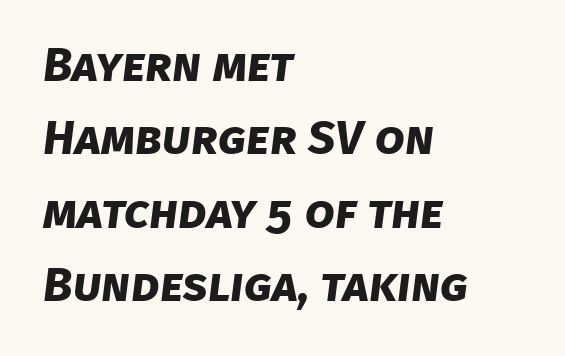
Leading: standard. The tracking reads as untouched default to a designer's eye. Any mark beneath the type? The region is blank. Observe the absence of serifs on each vertical stroke in this sample. Alignment: flush left. The face used here is proportionally spaced, like ordinary book or web type.
